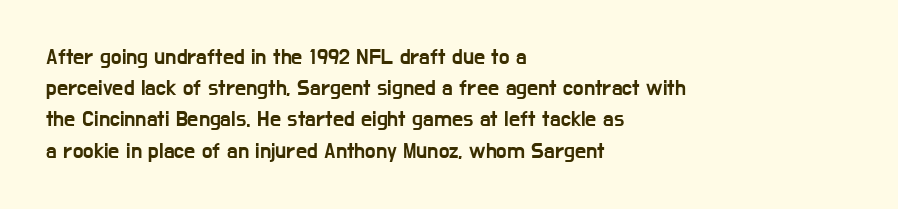
Q: Is the text italic (slanted)? A: No, it is upright.
Q: Is the text underlined? A: No.
Q: How is the paragraph aligned? A: Left-aligned.
Q: Is the spacing between letters normal or unusually wide? A: Normal.
Q: Is the spacing between lines tight, normal or loose? A: Normal.
